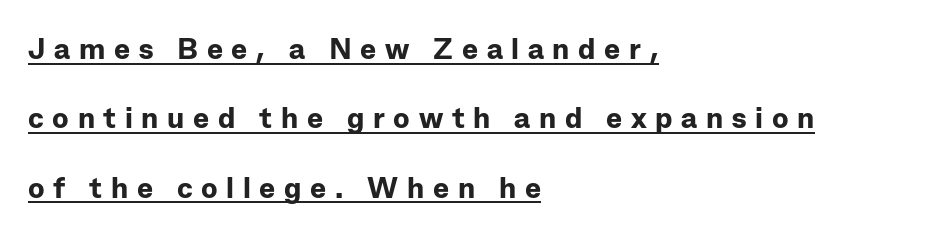
{"serif": "no", "italic": "no", "bold": "yes", "weight": "bold", "width": "normal", "stroke_contrast": "low", "x_height": "medium", "monospaced": "no", "underline": "yes", "align": "left", "line_spacing": "loose", "line_spacing_ratio": 2.31, "letter_spacing": "wide", "letter_spacing_em": 0.29, "glyph_px": 30}
